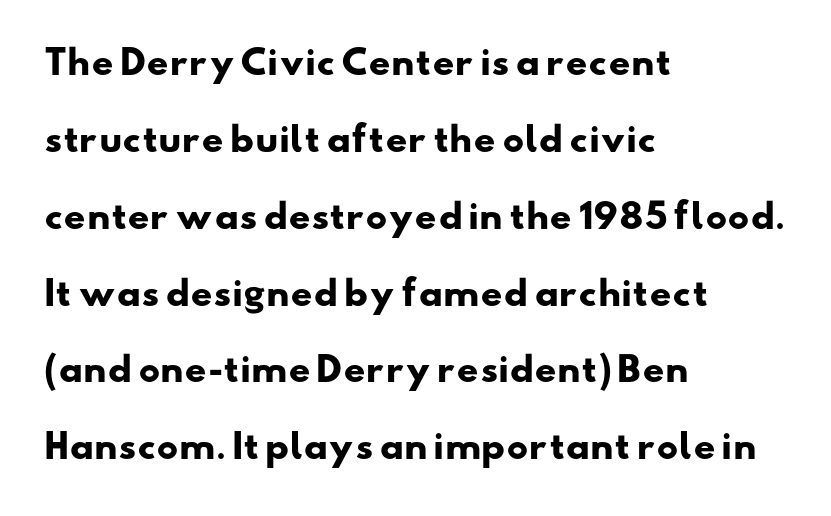
The image shows 34 px heavy, wide sans-serif type; set left-aligned, loose line spacing (2.26x), normal letter spacing, not underlined; low stroke contrast and a small x-height.
